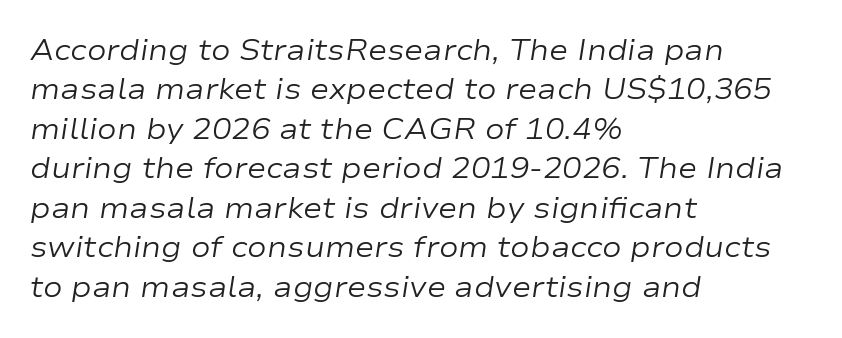
The image shows 29 px regular-weight, wide type, italic (leaning right); set left-aligned, normal line spacing (1.36x), normal letter spacing, not underlined; low stroke contrast and a medium x-height.
